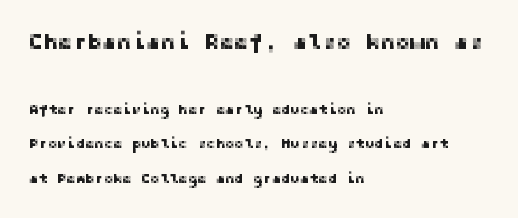
Q: Is the text italic (slanted)? A: No, it is upright.
Q: Is the text underlined? A: No.
Q: How is the paragraph aligned? A: Left-aligned.
Q: Is the spacing between letters normal or unusually wide? A: Normal.
Q: Is the spacing between lines tight, normal or loose? A: Loose.
Q: Which block of text is set in a larger size, the first (top) or the second (bottom)? A: The first (top) one.
